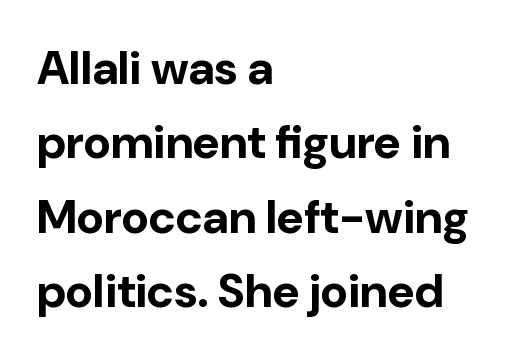
The image shows 47 px bold sans-serif type, upright; set left-aligned, normal line spacing (1.58x), normal letter spacing, not underlined; low stroke contrast and a medium x-height.
